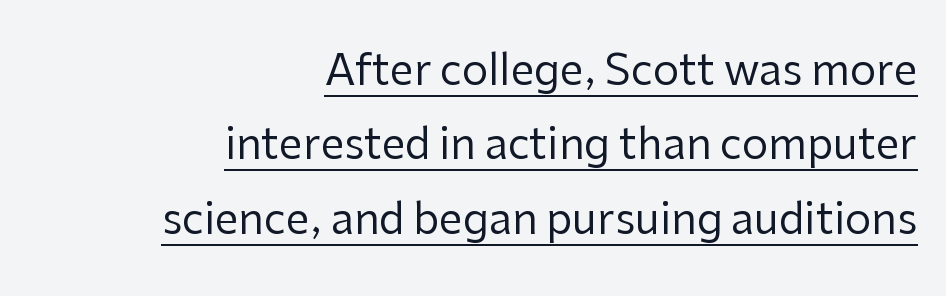
The image shows 42 px regular-weight sans-serif type, upright; set right-aligned, line spacing 1.77x, normal letter spacing, underlined; low stroke contrast and a medium x-height.
